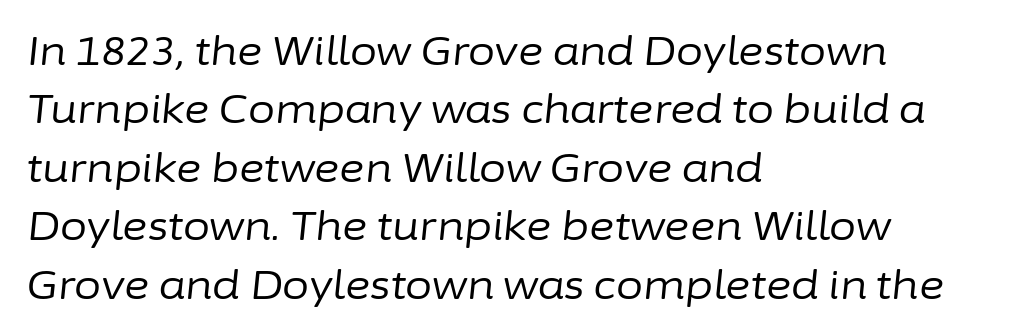
The image shows 39 px regular-weight type, italic (leaning right); set left-aligned, normal line spacing (1.5x), normal letter spacing, not underlined; low stroke contrast and a medium x-height.
